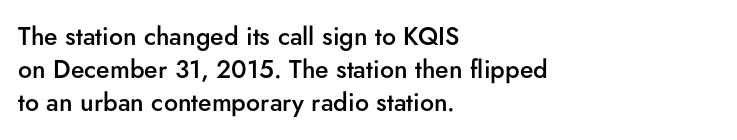
{"italic": "no", "bold": "semi", "underline": "no", "align": "left", "line_spacing": "normal", "line_spacing_ratio": 1.33, "letter_spacing": "normal", "letter_spacing_em": 0.0, "glyph_px": 25}
